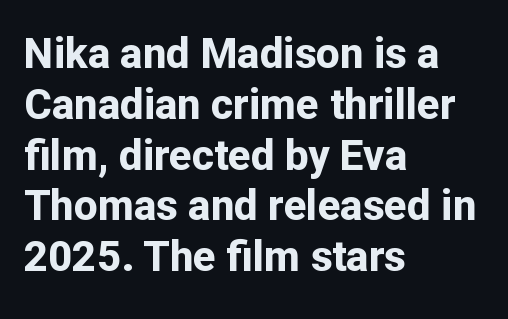
Q: Is the text bold? A: Yes.
Q: Is the text italic (slanted)? A: No, it is upright.
Q: Is the typeface a serif or a sans-serif typeface? A: Sans-serif.
Q: Is the text underlined? A: No.
Q: How is the paragraph aligned? A: Left-aligned.
Q: Is the spacing between letters normal or unusually wide? A: Normal.
Q: Width (condensed, normal, or wide)? A: Normal.
Q: Stroke contrast? A: Low.
Q: x-height? A: Medium.
Q: Monospaced? A: No.
